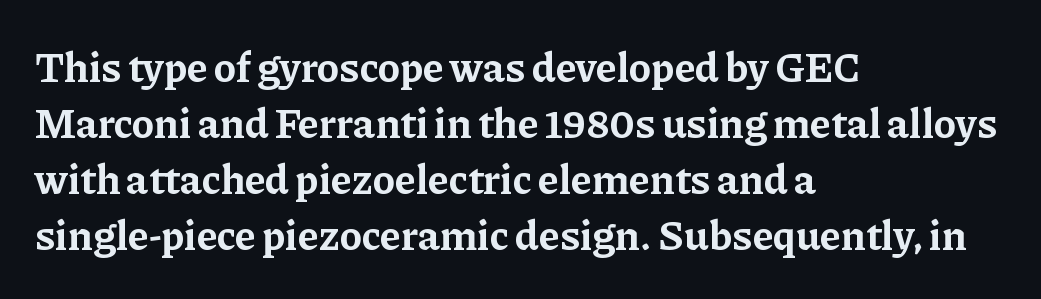
Q: Is the text bold? A: Yes.
Q: Is the text italic (slanted)? A: No, it is upright.
Q: Is the typeface a serif or a sans-serif typeface? A: Serif.
Q: Is the text underlined? A: No.
Q: How is the paragraph aligned? A: Left-aligned.
Q: Is the spacing between letters normal or unusually wide? A: Normal.
Q: Is the spacing between lines tight, normal or loose? A: Normal.
Q: Width (condensed, normal, or wide)? A: Normal.
Q: Stroke contrast? A: Low.
Q: x-height? A: Medium.
Q: Monospaced? A: No.
